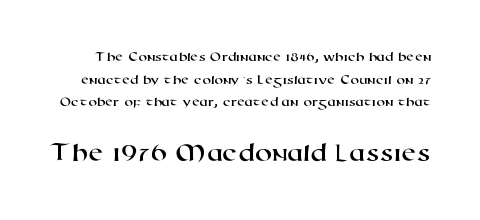
The image shows 27 px text type; set normal line spacing (1.61x), normal letter spacing, not underlined; the second (bottom) block is 1.93x larger.
